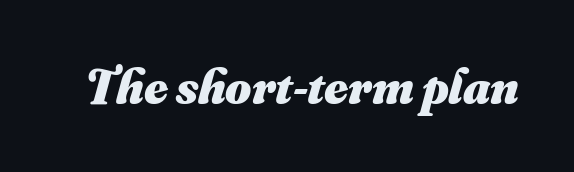
Q: Is the text bold? A: Yes.
Q: Is the text underlined? A: No.
Q: Is the spacing between letters normal or unusually wide? A: Normal.
Q: Width (condensed, normal, or wide)? A: Normal.
Q: Stroke contrast? A: Medium.
Q: x-height? A: Small.
Q: Monospaced? A: No.
